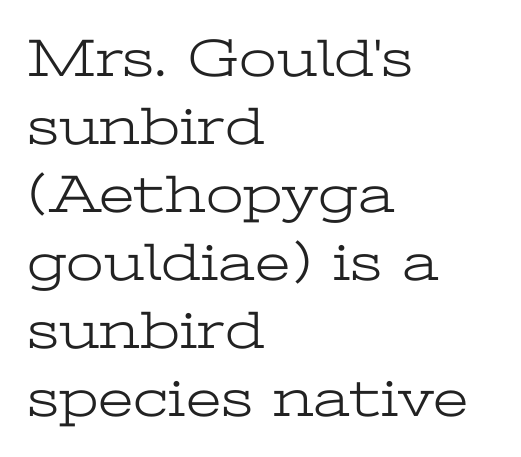
{"serif": "yes", "italic": "no", "bold": "no", "weight": "light", "width": "wide", "stroke_contrast": "low", "x_height": "medium", "monospaced": "no", "underline": "no", "align": "left", "line_spacing": "normal", "line_spacing_ratio": 1.26, "letter_spacing": "normal", "letter_spacing_em": 0.0, "glyph_px": 54}
